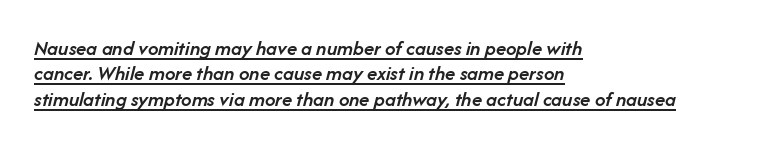
{"italic": "yes", "lean": "right", "slant_degrees": 14, "bold": "semi", "underline": "yes", "align": "left", "line_spacing_ratio": 1.21, "letter_spacing": "normal", "letter_spacing_em": 0.0, "glyph_px": 21}
